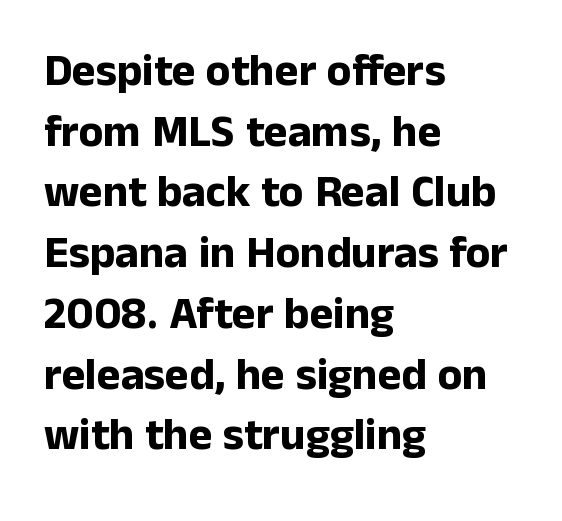
The image shows 45 px bold sans-serif type, upright; set left-aligned, normal line spacing (1.35x), normal letter spacing, not underlined; low stroke contrast and a medium x-height.
